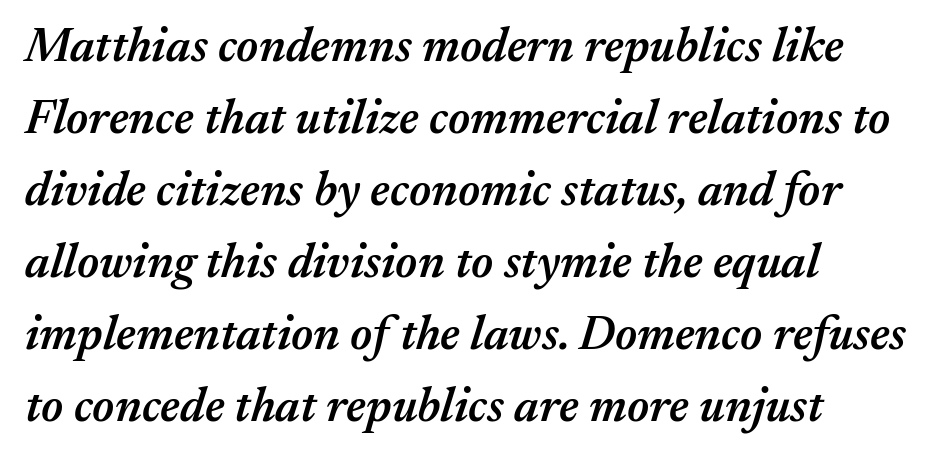
Q: Is the text bold? A: Semi-bold.
Q: Is the text italic (slanted)? A: Yes, it leans right by about 17 degrees.
Q: Is the text underlined? A: No.
Q: How is the paragraph aligned? A: Left-aligned.
Q: Is the spacing between letters normal or unusually wide? A: Normal.
Q: Is the spacing between lines tight, normal or loose? A: Normal.
Q: Width (condensed, normal, or wide)? A: Normal.
Q: Stroke contrast? A: Medium.
Q: x-height? A: Medium.
Q: Monospaced? A: No.
